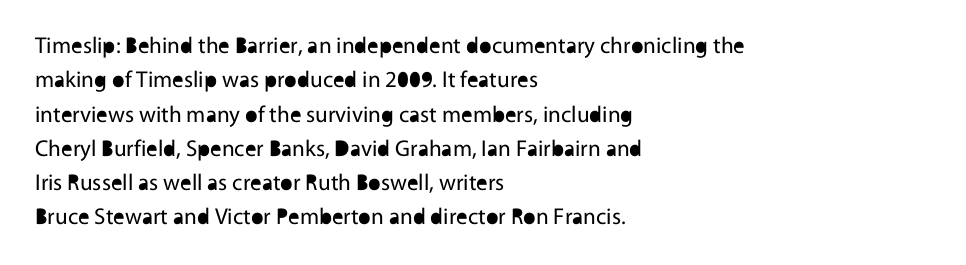
{"italic": "no", "bold": "no", "underline": "no", "align": "left", "line_spacing": "normal", "line_spacing_ratio": 1.49, "letter_spacing": "normal", "letter_spacing_em": 0.0, "glyph_px": 23}
